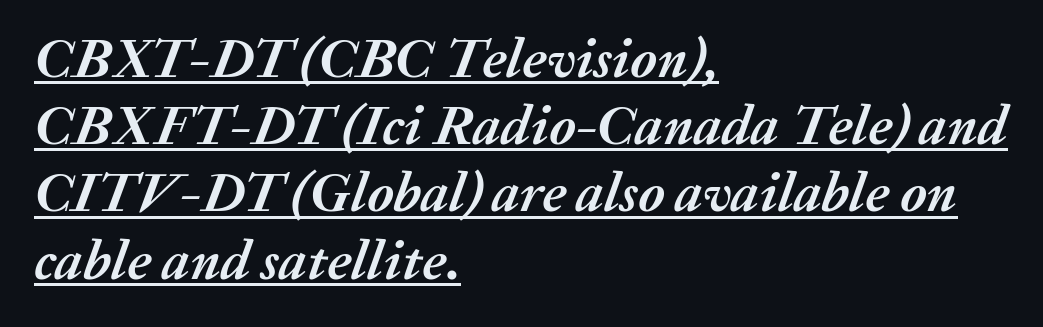
No extra tracking has been applied to these lines. Notice how the stems are inclined rather than vertical — that's the hallmark of italics. The passage is arranged the way most books set body copy — flush left. A full-strength bold gives these letters their thick strokes. Somebody hit Ctrl+U on this one — the words are underlined.
